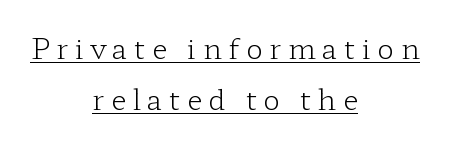
Q: Is the text bold? A: No.
Q: Is the text italic (slanted)? A: No, it is upright.
Q: Is the typeface a serif or a sans-serif typeface? A: Serif.
Q: Is the text underlined? A: Yes.
Q: How is the paragraph aligned? A: Centered.
Q: Is the spacing between letters normal or unusually wide? A: Unusually wide.
Q: Width (condensed, normal, or wide)? A: Wide.
Q: Stroke contrast? A: Low.
Q: x-height? A: Medium.
Q: Monospaced? A: No.
